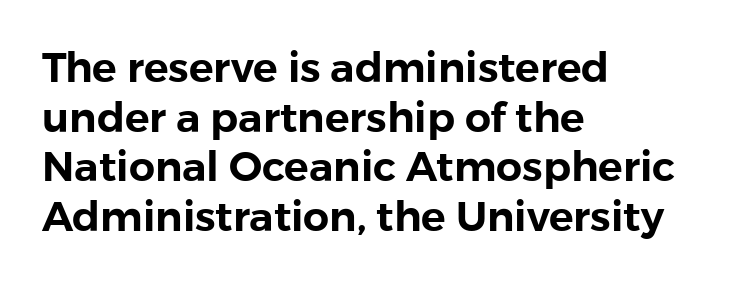
The image shows 41 px sans-serif type, upright; set left-aligned, line spacing 1.21x, normal letter spacing, not underlined; low stroke contrast and a medium x-height.
